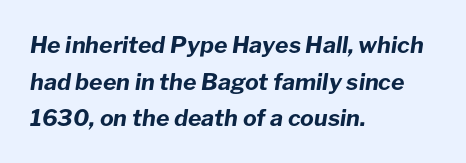
Q: Is the text bold? A: Yes.
Q: Is the text italic (slanted)? A: Yes, it leans right by about 8 degrees.
Q: Is the text underlined? A: No.
Q: How is the paragraph aligned? A: Left-aligned.
Q: Is the spacing between letters normal or unusually wide? A: Normal.
Q: Is the spacing between lines tight, normal or loose? A: Normal.
